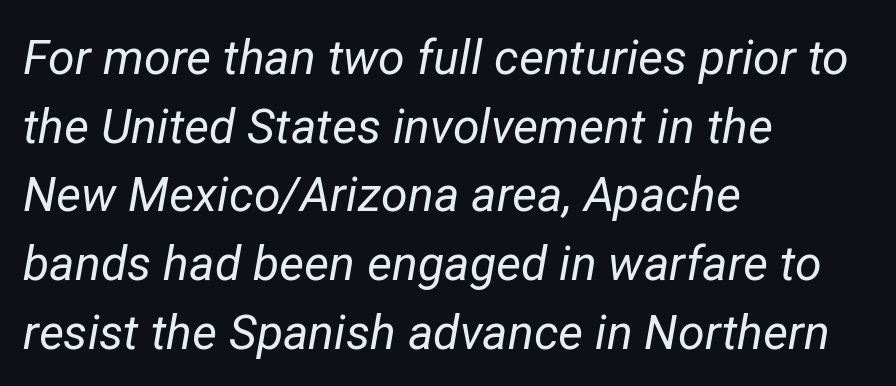
Q: Is the text bold? A: No.
Q: Is the text italic (slanted)? A: Yes, it leans right by about 12 degrees.
Q: Is the text underlined? A: No.
Q: How is the paragraph aligned? A: Left-aligned.
Q: Is the spacing between letters normal or unusually wide? A: Normal.
Q: Is the spacing between lines tight, normal or loose? A: Normal.
Q: Width (condensed, normal, or wide)? A: Normal.
Q: Stroke contrast? A: Low.
Q: x-height? A: Medium.
Q: Monospaced? A: No.
